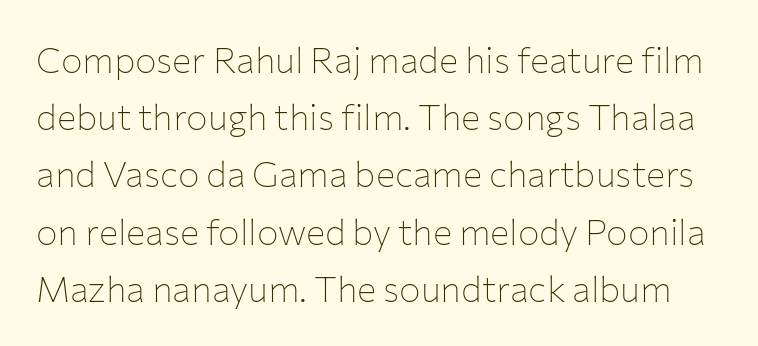
Just letters on the line, the space beneath them empty. A typesetter would call this proportional, since set widths differ per character. Ascenders rise straight up at ninety degrees. You could call the tracking neutral — neither tight nor loose. Is this a heavy cut? Hardly; it is regular or lighter.
